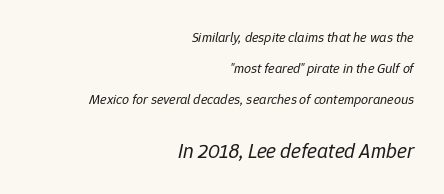
{"italic": "yes", "lean": "right", "slant_degrees": 12, "bold": "no", "underline": "no", "align": "right", "line_spacing": "loose", "line_spacing_ratio": 2.21, "letter_spacing": "normal", "letter_spacing_em": 0.0, "larger_block": "second", "size_ratio": 1.5, "glyph_px": 21}
